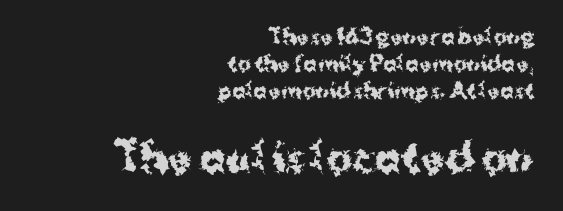
Descender tails drop into unmarked territory. Think of a printed novel: that variable character pitch is what you see here. Compared with typical paragraphs, the rows here are spaced about the same. Caption: upper text group reduced, lower text group enlarged.
